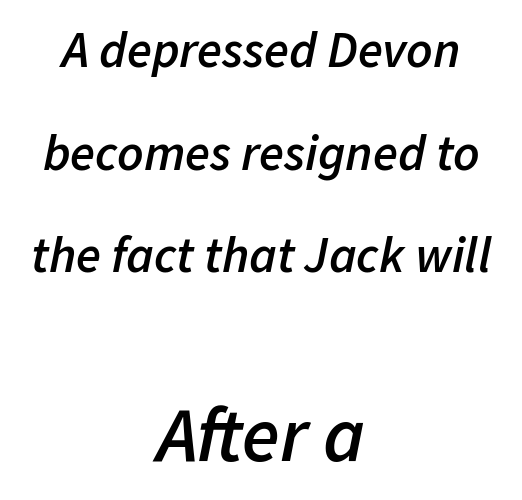
The image shows 77 px semibold type, italic (leaning right); set centered, loose line spacing (2.01x), normal letter spacing, not underlined; the second (bottom) block is 1.51x larger; low stroke contrast and a medium x-height.
